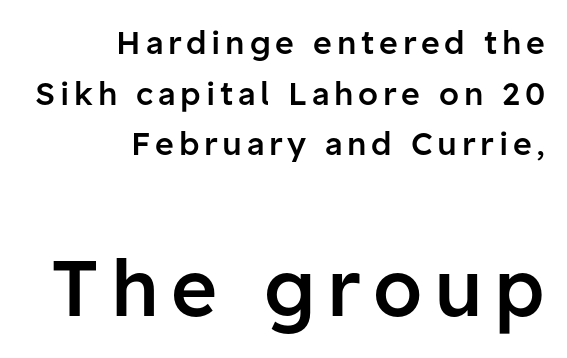
The image shows 79 px semibold sans-serif type, upright; set right-aligned, normal line spacing (1.58x), not underlined; the second (bottom) block is 2.47x larger; low stroke contrast and a medium x-height.
